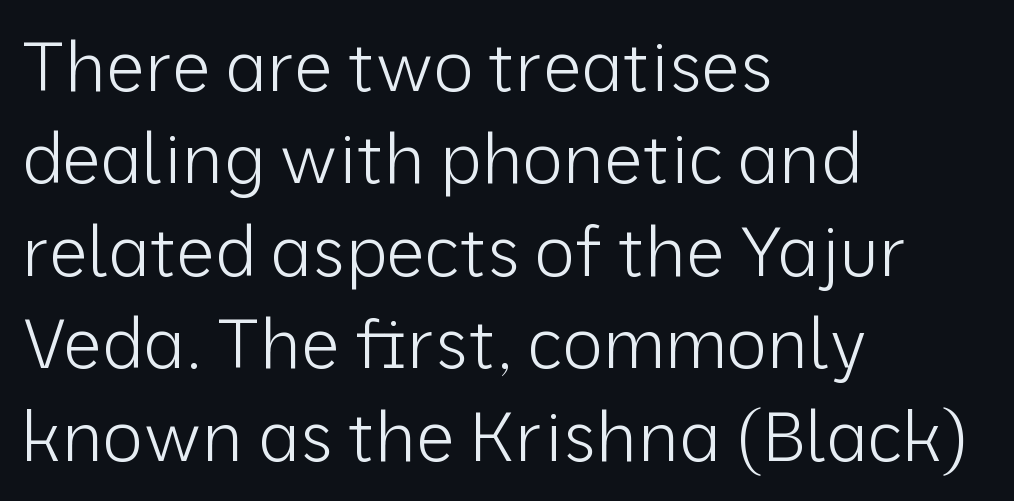
Q: Is the text bold? A: No.
Q: Is the text italic (slanted)? A: No, it is upright.
Q: Is the typeface a serif or a sans-serif typeface? A: Sans-serif.
Q: Is the text underlined? A: No.
Q: How is the paragraph aligned? A: Left-aligned.
Q: Is the spacing between letters normal or unusually wide? A: Normal.
Q: Is the spacing between lines tight, normal or loose? A: Normal.
Q: Width (condensed, normal, or wide)? A: Normal.
Q: Stroke contrast? A: Low.
Q: x-height? A: Medium.
Q: Monospaced? A: No.
